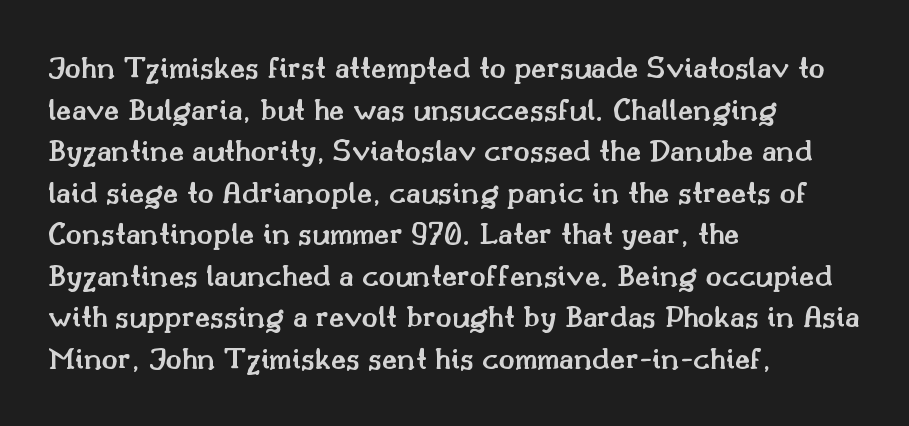
Q: Is the text bold? A: Semi-bold.
Q: Is the text italic (slanted)? A: No, it is upright.
Q: Is the typeface a serif or a sans-serif typeface? A: Serif.
Q: Is the text underlined? A: No.
Q: How is the paragraph aligned? A: Left-aligned.
Q: Is the spacing between letters normal or unusually wide? A: Normal.
Q: Is the spacing between lines tight, normal or loose? A: Normal.
Q: Width (condensed, normal, or wide)? A: Normal.
Q: Stroke contrast? A: Medium.
Q: x-height? A: Small.
Q: Monospaced? A: No.
